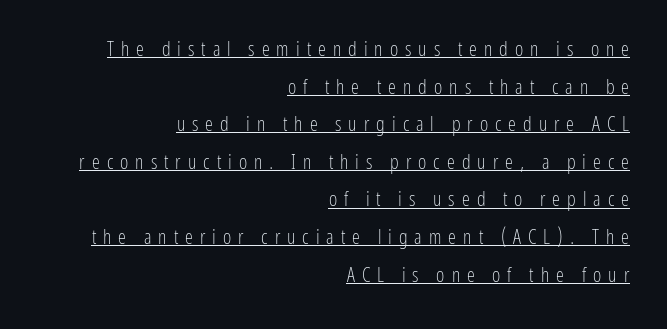
Students, observe the line beneath the letters — that is underlining. The type sits square on the baseline with zero lean. These lines stack with their right ends in a neat column. Heaviness? Minimal to ordinary, like unemphasized prose. The letters are spread apart with noticeably loose tracking.
